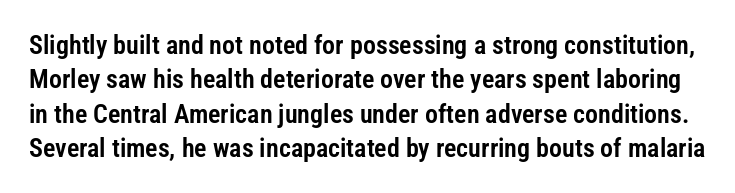
The image shows 26 px text type, upright; set normal line spacing (1.32x), normal letter spacing, not underlined.
